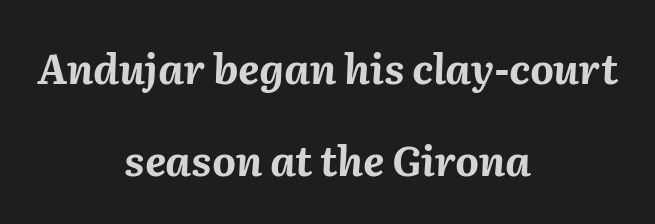
The image shows 41 px bold type, italic (leaning right); set centered, loose line spacing (2.24x), normal letter spacing, not underlined; medium stroke contrast and a medium x-height.
